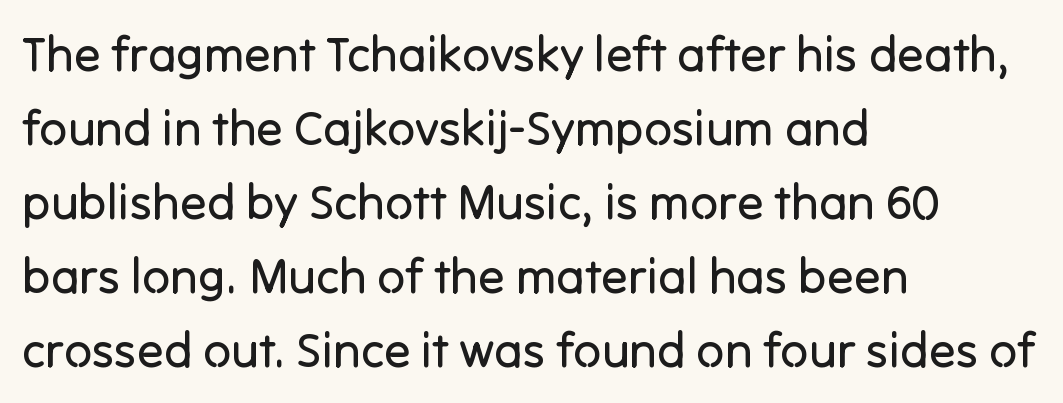
The lines sit at an ordinary, default distance from one another. Students, note that the glyphs here touch the page at normal intervals. One-word summary of the alignment: left. Heaviness? Minimal to ordinary, like unemphasized prose.
